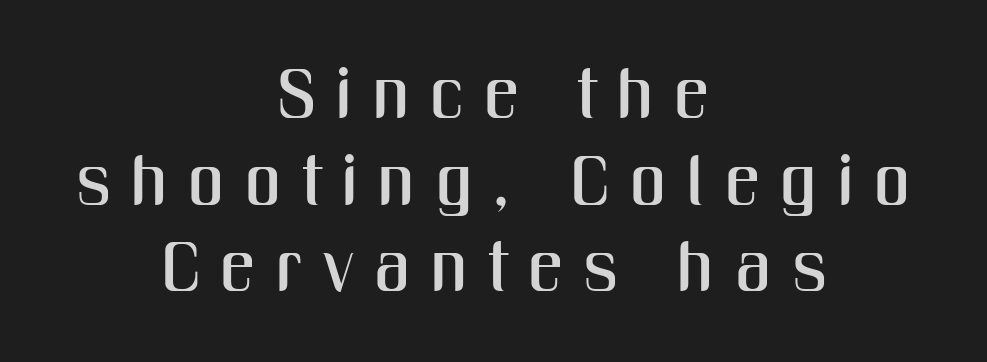
Tall strokes in this sample are plumb rather than angled. Note: no serifs on the glyphs. Quick note: underline off. Is this a fixed-width face? No — the glyphs have proportional, varying widths.
